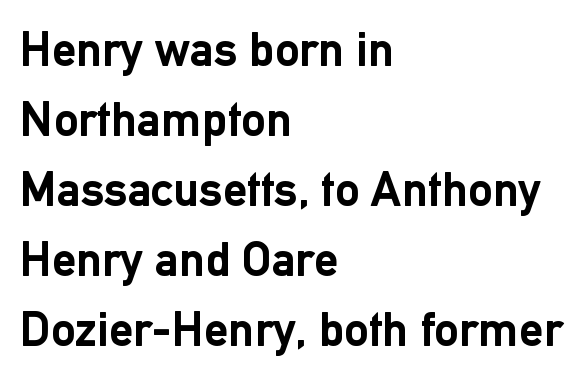
Q: Is the text bold? A: Yes.
Q: Is the text italic (slanted)? A: No, it is upright.
Q: Is the typeface a serif or a sans-serif typeface? A: Sans-serif.
Q: Is the text underlined? A: No.
Q: How is the paragraph aligned? A: Left-aligned.
Q: Is the spacing between letters normal or unusually wide? A: Normal.
Q: Is the spacing between lines tight, normal or loose? A: Normal.
Q: Width (condensed, normal, or wide)? A: Normal.
Q: Stroke contrast? A: Low.
Q: x-height? A: Medium.
Q: Monospaced? A: No.
